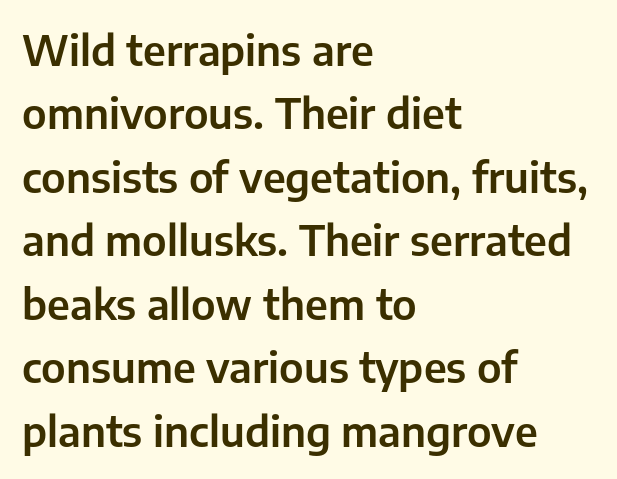
The image shows 42 px sans-serif type, upright; set left-aligned, normal line spacing (1.51x), normal letter spacing, not underlined; low stroke contrast and a medium x-height.
